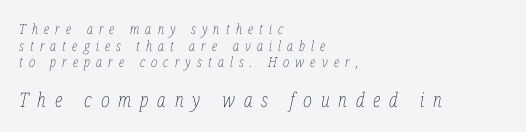
This rendering uses left alignment, leaving the right contour irregular. The passage shown leans; its letterforms are oblique. Descenders are the only things crossing below the line. The composition opens small and finishes big.
